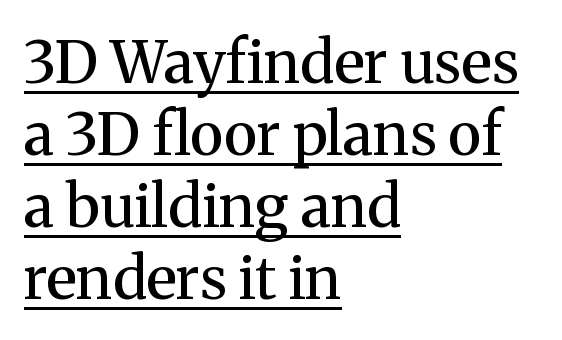
A typographer would call this underscored text. You could call the tracking neutral — neither tight nor loose. A typesetter would call this proportional, since set widths differ per character. Bold? Not quite — semibold, heavier than regular but stopping short.
